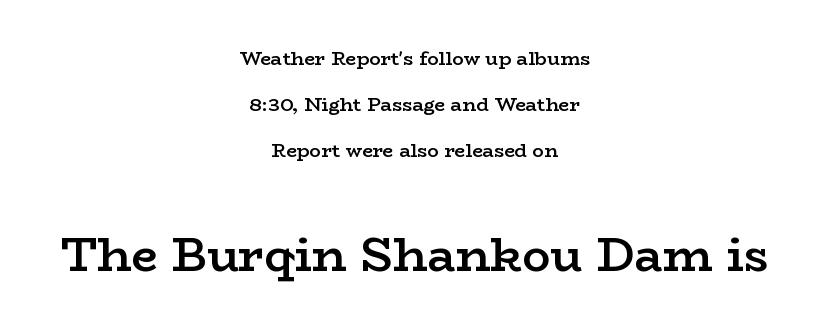
Q: Is the text bold? A: Semi-bold.
Q: Is the text italic (slanted)? A: No, it is upright.
Q: Is the typeface a serif or a sans-serif typeface? A: Serif.
Q: Is the text underlined? A: No.
Q: How is the paragraph aligned? A: Centered.
Q: Is the spacing between letters normal or unusually wide? A: Normal.
Q: Is the spacing between lines tight, normal or loose? A: Loose.
Q: Which block of text is set in a larger size, the first (top) or the second (bottom)? A: The second (bottom) one.
Q: Width (condensed, normal, or wide)? A: Wide.
Q: Stroke contrast? A: Low.
Q: x-height? A: Medium.
Q: Monospaced? A: No.
